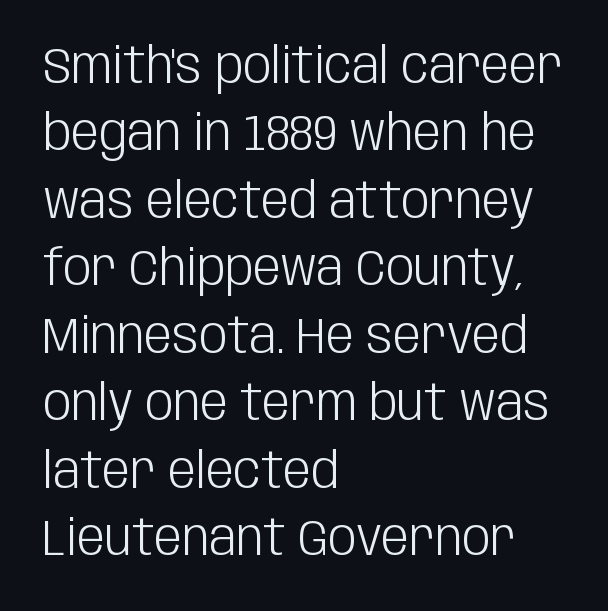
{"serif": "no", "italic": "no", "bold": "no", "weight": "light", "width": "condensed", "stroke_contrast": "low", "x_height": "large", "monospaced": "no", "underline": "no", "align": "left", "line_spacing": "normal", "line_spacing_ratio": 1.35, "letter_spacing": "normal", "letter_spacing_em": 0.0, "glyph_px": 50}
